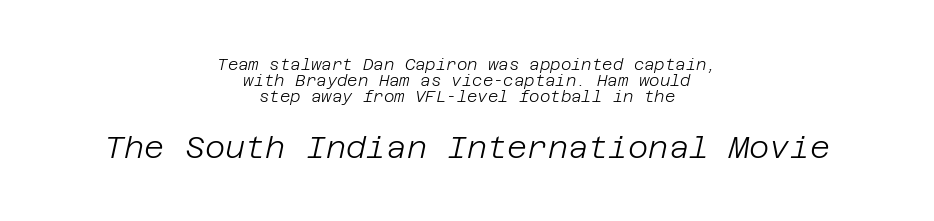
Q: Is the text bold? A: No.
Q: Is the text italic (slanted)? A: Yes, it leans right by about 12 degrees.
Q: Is the text underlined? A: No.
Q: How is the paragraph aligned? A: Centered.
Q: Is the spacing between letters normal or unusually wide? A: Normal.
Q: Is the spacing between lines tight, normal or loose? A: Tight.
Q: Which block of text is set in a larger size, the first (top) or the second (bottom)? A: The second (bottom) one.
Q: Width (condensed, normal, or wide)? A: Normal.
Q: Stroke contrast? A: Low.
Q: x-height? A: Large.
